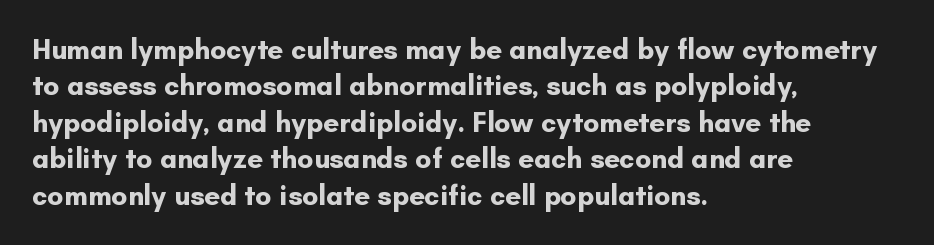
{"serif": "no", "italic": "no", "bold": "yes", "weight": "bold", "width": "normal", "stroke_contrast": "low", "x_height": "small", "monospaced": "no", "underline": "no", "align": "left", "line_spacing": "normal", "line_spacing_ratio": 1.3, "letter_spacing": "normal", "letter_spacing_em": 0.0, "glyph_px": 28}
